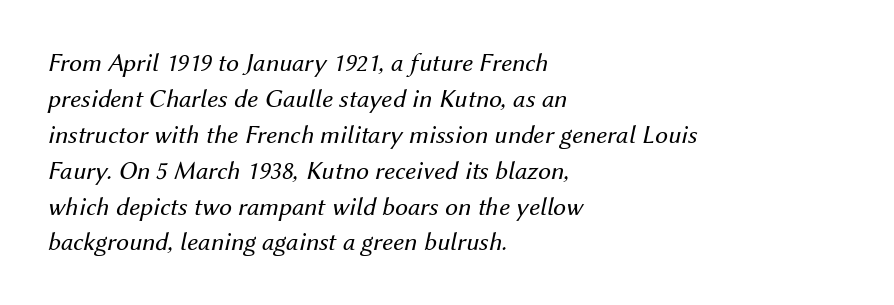
The image shows 26 px text type, italic (leaning right); set left-aligned, normal line spacing (1.38x), normal letter spacing, not underlined.
